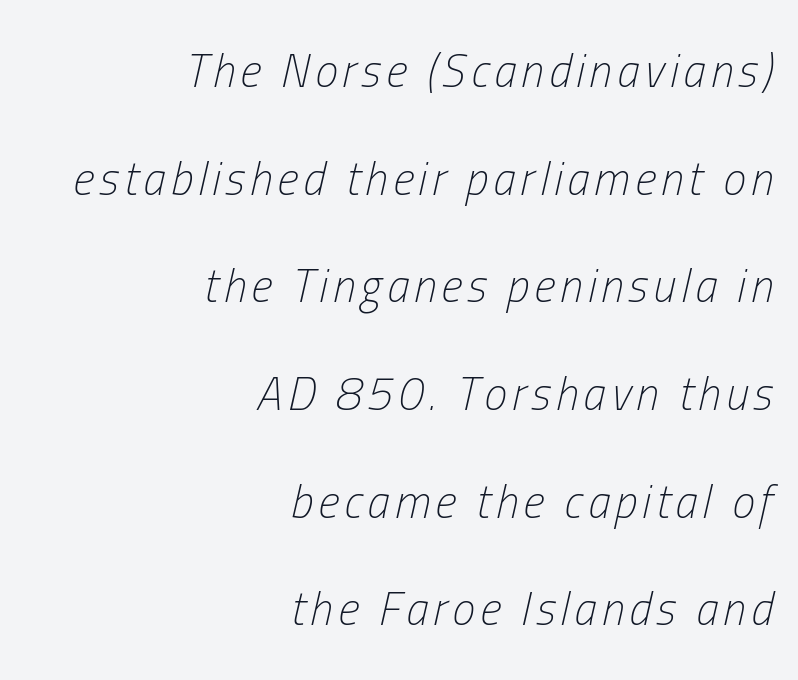
{"italic": "yes", "lean": "right", "slant_degrees": 13, "bold": "no", "weight": "light", "width": "condensed", "stroke_contrast": "low", "x_height": "medium", "monospaced": "no", "underline": "no", "align": "right", "line_spacing": "loose", "line_spacing_ratio": 2.34, "glyph_px": 46}
